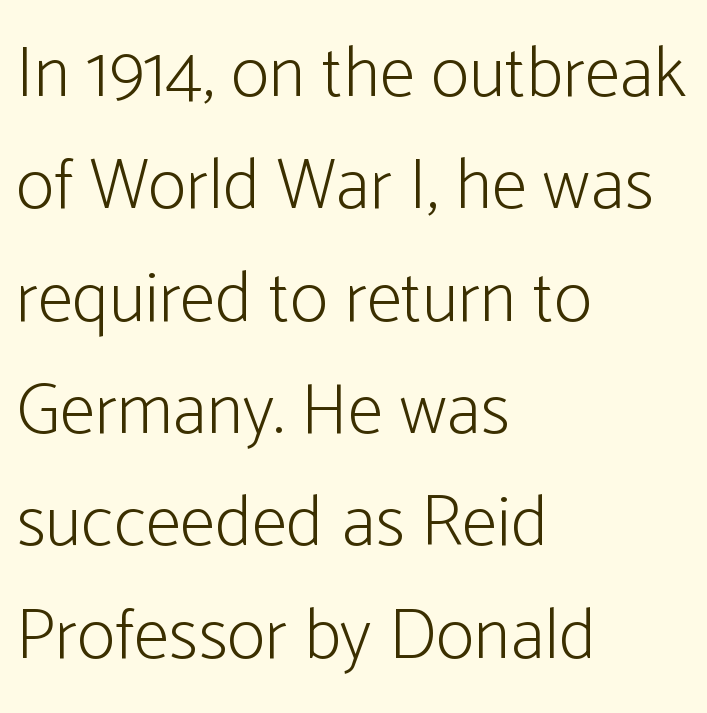
Is there much room between lines? A standard amount, neither cramped nor airy. Do the characters align in a grid? No, the font is proportional. A typesetter would mark this as roman, not italic. Inter-character spacing is left at the font's built-in metrics. The letterforms sit at book weight or below.
